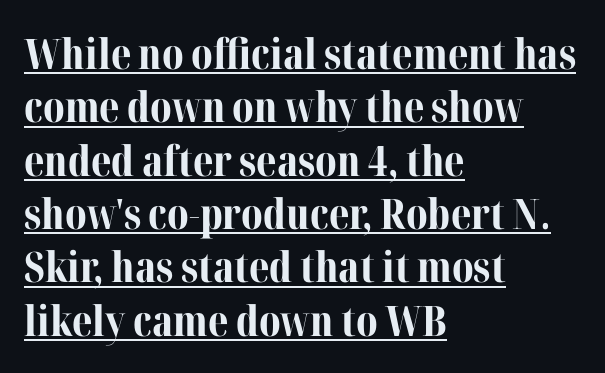
Students, note that the glyphs here touch the page at normal intervals. Look at the stroke-to-counter ratio: heavy, a bold. The leading is moderate, giving the passage an even texture. The lines are quadded left. The string is rendered with underlining switched on.
